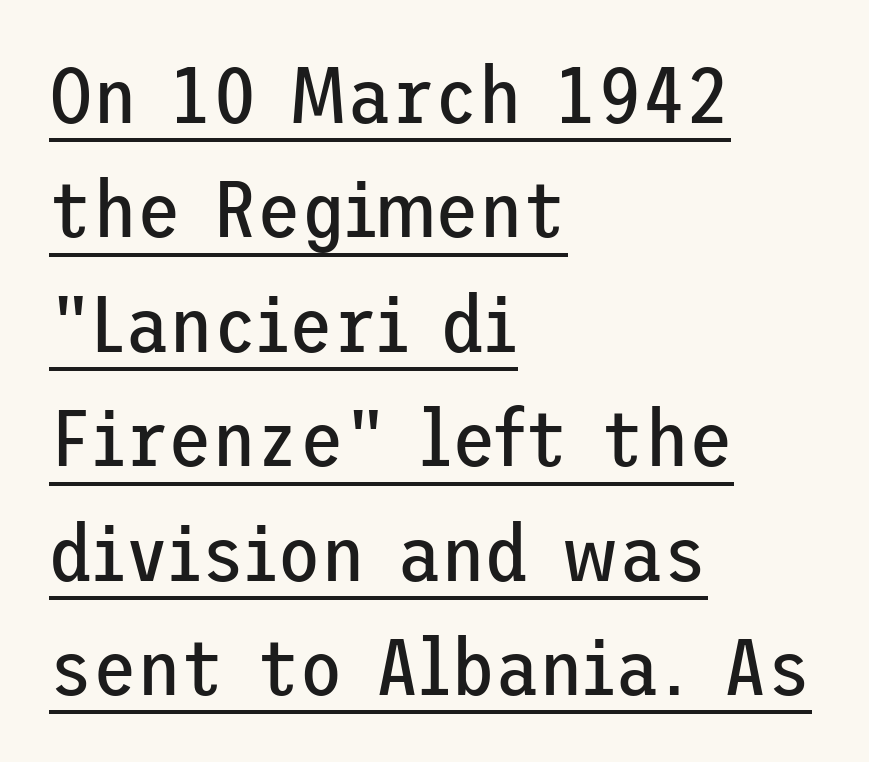
{"serif": "no", "italic": "no", "bold": "no", "weight": "regular", "width": "normal", "stroke_contrast": "low", "x_height": "medium", "underline": "yes", "align": "left", "line_spacing": "normal", "line_spacing_ratio": 1.43, "letter_spacing": "normal", "letter_spacing_em": 0.0, "glyph_px": 80}
